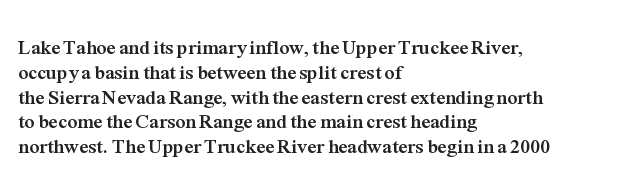
Q: Is the text bold? A: Yes.
Q: Is the text italic (slanted)? A: No, it is upright.
Q: Is the text underlined? A: No.
Q: How is the paragraph aligned? A: Left-aligned.
Q: Is the spacing between letters normal or unusually wide? A: Normal.
